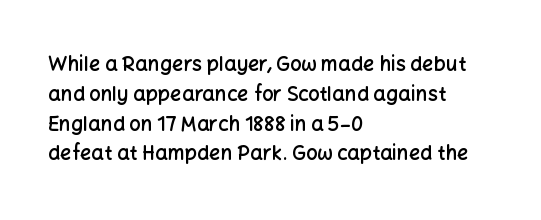
The image shows 20 px text type, upright; set left-aligned, normal line spacing (1.49x), normal letter spacing, not underlined.
